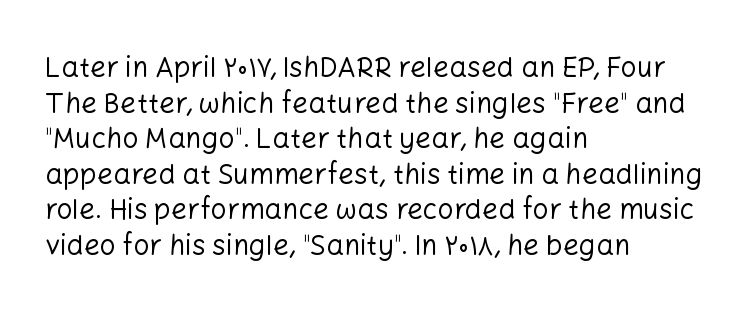
If you drew a ruler down the left edge, every line would touch it. The glyphs in this specimen are sans serif. Every character sits straight up, as roman type does. The gap between lines stays unmarked. Between one letter and the next there's only the usual sliver of space. Is this a fixed-width face? No — the glyphs have proportional, varying widths.
